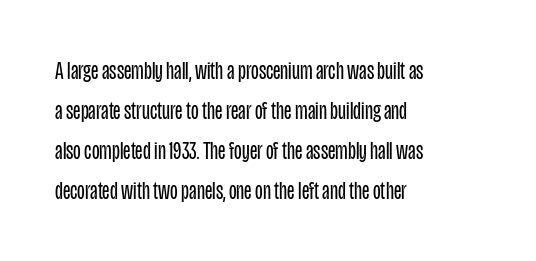
Q: Is the text bold? A: No.
Q: Is the text italic (slanted)? A: No, it is upright.
Q: Is the text underlined? A: No.
Q: How is the paragraph aligned? A: Left-aligned.
Q: Is the spacing between letters normal or unusually wide? A: Normal.
Q: Is the spacing between lines tight, normal or loose? A: Normal.
